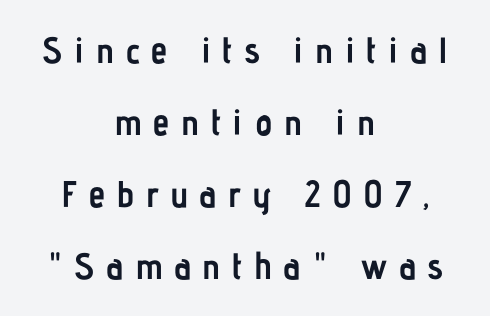
{"serif": "no", "italic": "no", "bold": "yes", "weight": "semibold", "width": "condensed", "stroke_contrast": "low", "x_height": "medium", "monospaced": "no", "underline": "no", "align": "center", "line_spacing": "loose", "line_spacing_ratio": 1.95, "letter_spacing": "wide", "letter_spacing_em": 0.31, "glyph_px": 37}
